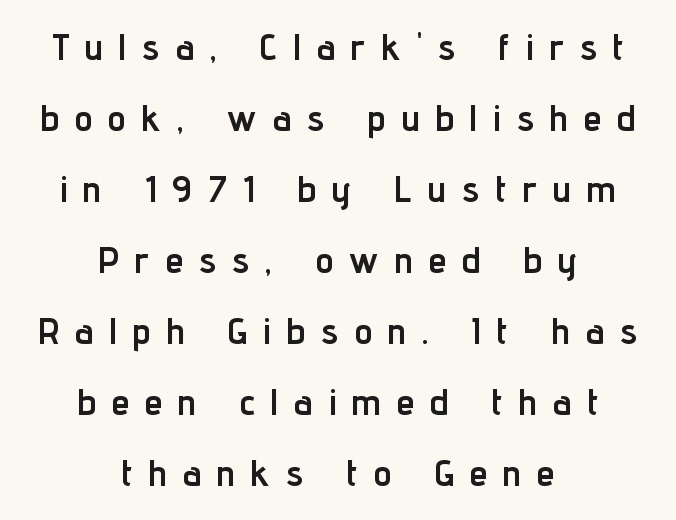
{"serif": "no", "italic": "no", "bold": "yes", "weight": "semibold", "width": "condensed", "stroke_contrast": "low", "x_height": "medium", "monospaced": "no", "underline": "no", "align": "center", "line_spacing": "loose", "line_spacing_ratio": 1.97, "letter_spacing": "wide", "letter_spacing_em": 0.45, "glyph_px": 36}
